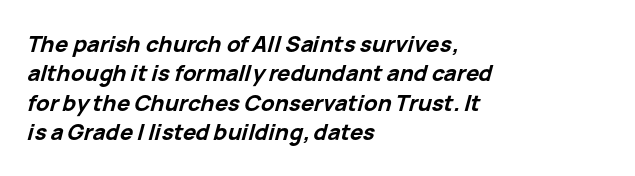
Heavy, bold letterforms. If you drew a ruler down the left edge, every line would touch it. Any mark beneath the type? The region is blank. A typesetter would mark this as italic. One glance says typical: line gaps are just what's usual.
